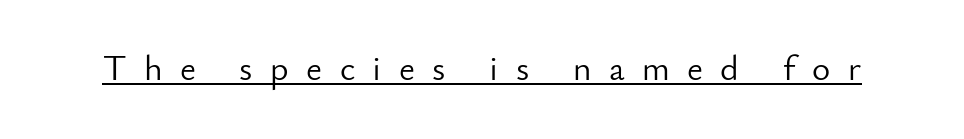
{"serif": "no", "italic": "no", "bold": "no", "weight": "light", "width": "normal", "stroke_contrast": "low", "x_height": "small", "monospaced": "no", "underline": "yes", "letter_spacing": "wide", "letter_spacing_em": 0.5, "glyph_px": 35}
